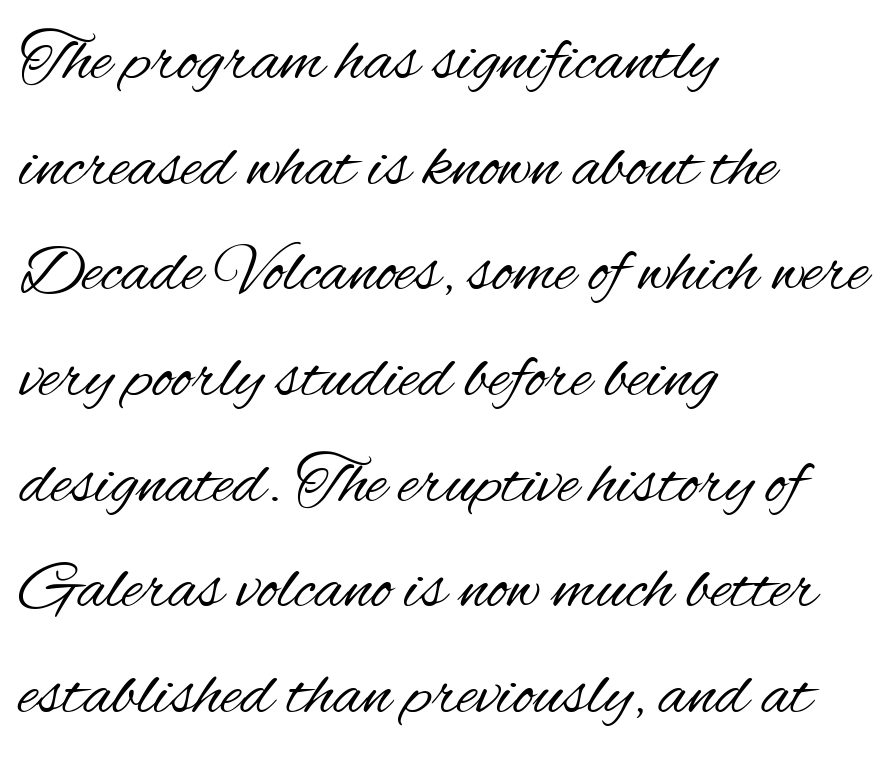
Q: Is the text bold? A: No.
Q: Is the text italic (slanted)? A: Yes.
Q: Is the typeface a serif or a sans-serif typeface? A: Sans-serif.
Q: Is the text underlined? A: No.
Q: How is the paragraph aligned? A: Left-aligned.
Q: Is the spacing between letters normal or unusually wide? A: Normal.
Q: Is the spacing between lines tight, normal or loose? A: Normal.
Q: Width (condensed, normal, or wide)? A: Condensed.
Q: Stroke contrast? A: Medium.
Q: x-height? A: Small.
Q: Monospaced? A: No.
